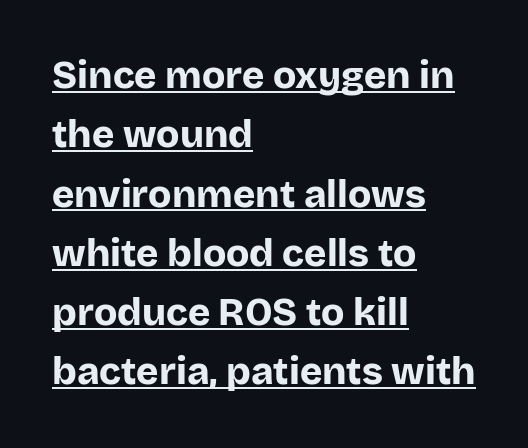
A typesetter would call this zero additional tracking. Leftover space on each line is placed entirely after the last word. Tall strokes in this sample are plumb rather than angled. Stroke terminals: plain, sans-serif. Regarding leading, the lines here are spaced in the standard way. Chunky letters — that's bold for sure.
